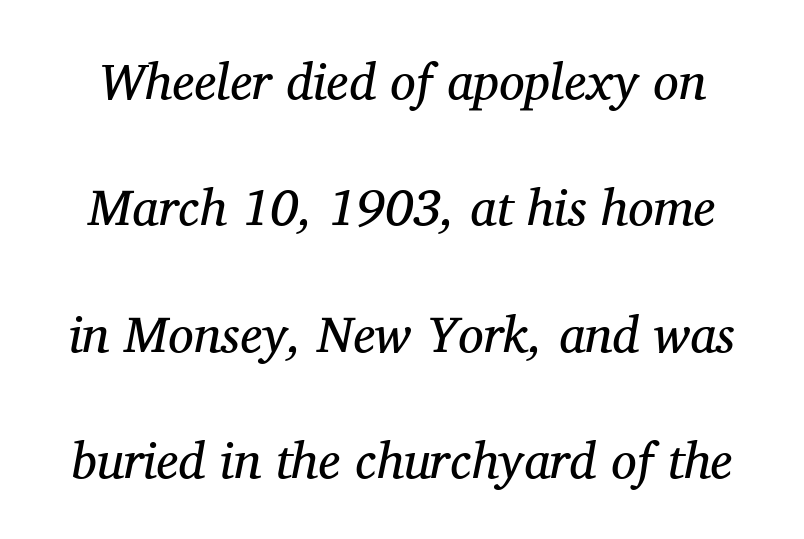
Q: Is the text bold? A: No.
Q: Is the text italic (slanted)? A: Yes, it leans right by about 11 degrees.
Q: Is the typeface a serif or a sans-serif typeface? A: Serif.
Q: Is the text underlined? A: No.
Q: Is the spacing between letters normal or unusually wide? A: Normal.
Q: Is the spacing between lines tight, normal or loose? A: Loose.
Q: Width (condensed, normal, or wide)? A: Normal.
Q: Stroke contrast? A: Medium.
Q: x-height? A: Medium.
Q: Monospaced? A: No.
